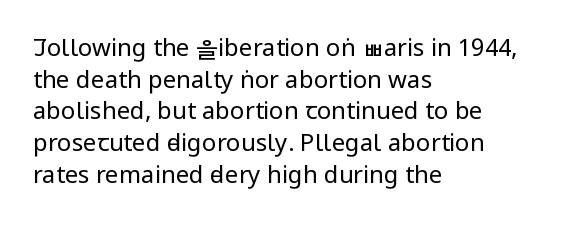
{"italic": "no", "bold": "no", "underline": "no", "align": "left", "line_spacing": "normal", "line_spacing_ratio": 1.32, "letter_spacing": "normal", "letter_spacing_em": 0.0, "glyph_px": 24}
